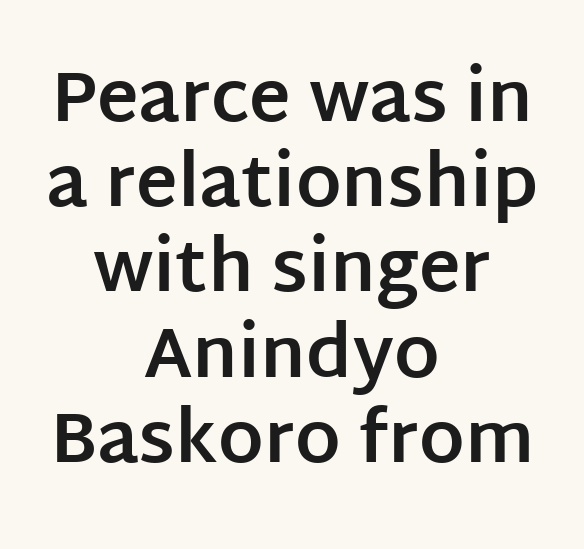
The image shows 71 px bold sans-serif type, upright; set centered, line spacing 1.2x, normal letter spacing, not underlined; low stroke contrast and a large x-height.
